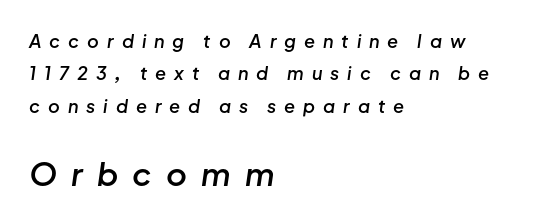
The image shows 32 px semibold type, italic (leaning right); set left-aligned, line spacing 1.8x, unusually wide letter spacing (+0.44 em), not underlined; the second (bottom) block is 1.78x larger; low stroke contrast and a medium x-height.
